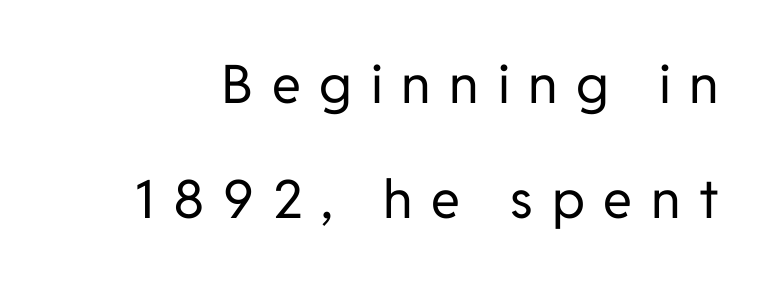
The passage shown is typed in a proportional face where columns would drift. Check the space under the baseline: it is left empty. The type is letterspaced generously, with wide tracking. Nothing heavy about these letters — not bold at all. Loosely led — the rows are spread out.
